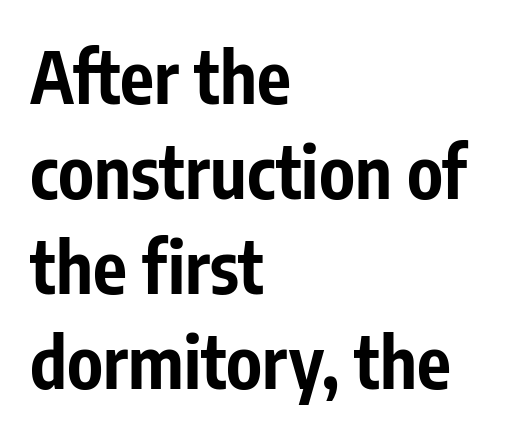
Q: Is the text bold? A: Yes.
Q: Is the text italic (slanted)? A: No, it is upright.
Q: Is the typeface a serif or a sans-serif typeface? A: Sans-serif.
Q: Is the text underlined? A: No.
Q: How is the paragraph aligned? A: Left-aligned.
Q: Is the spacing between letters normal or unusually wide? A: Normal.
Q: Is the spacing between lines tight, normal or loose? A: Normal.
Q: Width (condensed, normal, or wide)? A: Condensed.
Q: Stroke contrast? A: Low.
Q: x-height? A: Medium.
Q: Monospaced? A: No.
